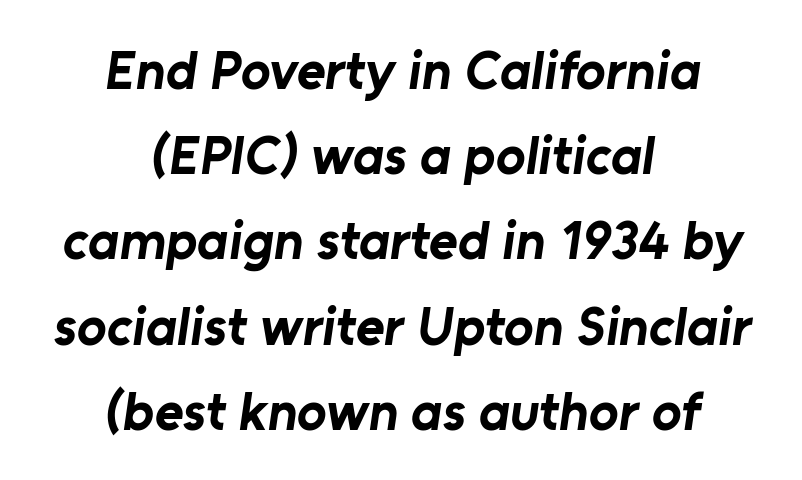
The image shows 55 px bold sans-serif type; set centered, normal line spacing (1.55x), normal letter spacing, not underlined; low stroke contrast and a medium x-height.
